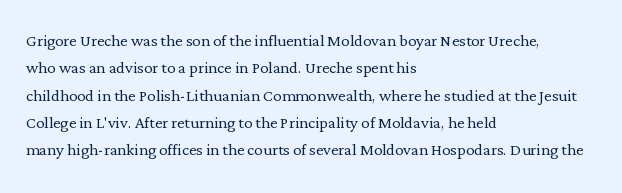
The image shows 21 px text type, upright; set left-aligned, normal line spacing (1.3x), normal letter spacing, not underlined.
